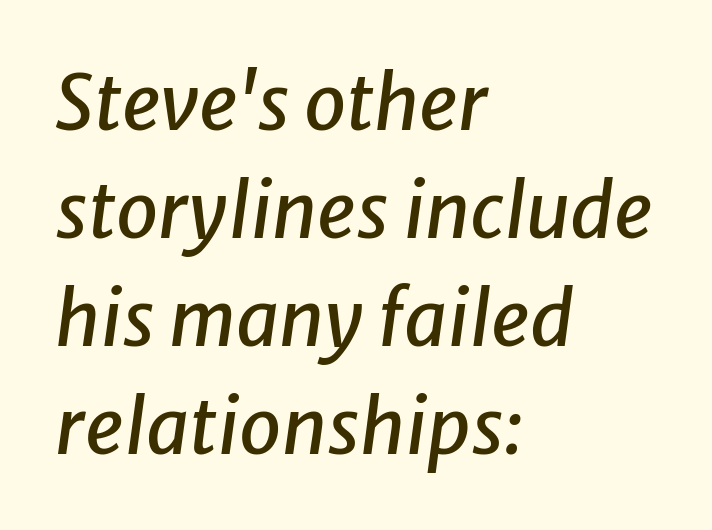
The image shows 76 px text type, italic (leaning right); set left-aligned, normal line spacing (1.42x), normal letter spacing, not underlined; low stroke contrast and a medium x-height.
